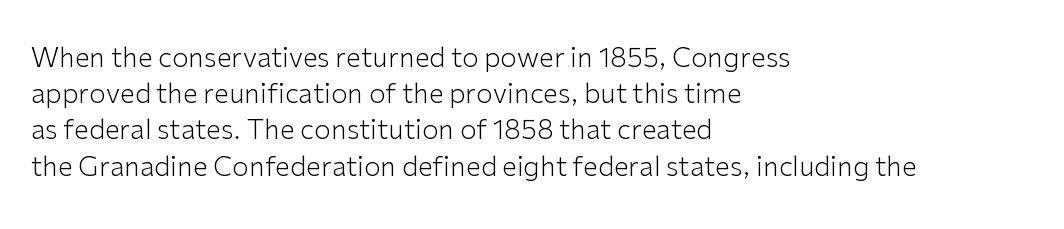
Q: Is the text bold? A: No.
Q: Is the text italic (slanted)? A: No, it is upright.
Q: Is the text underlined? A: No.
Q: How is the paragraph aligned? A: Left-aligned.
Q: Is the spacing between letters normal or unusually wide? A: Normal.
Q: Is the spacing between lines tight, normal or loose? A: Normal.
